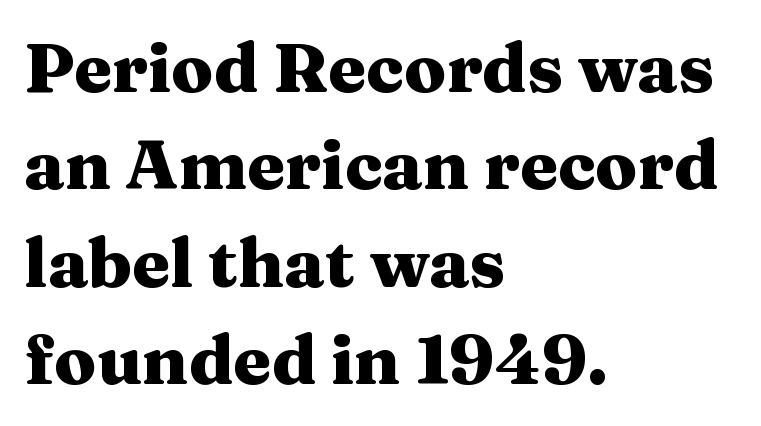
This sample uses an upright cut, with every glyph sitting square on the baseline. A dark, heavy texture on the line: the type is bold. Tracking value appears to be zero — textbook default spacing. These lines are rendered in a variable-pitch font.
